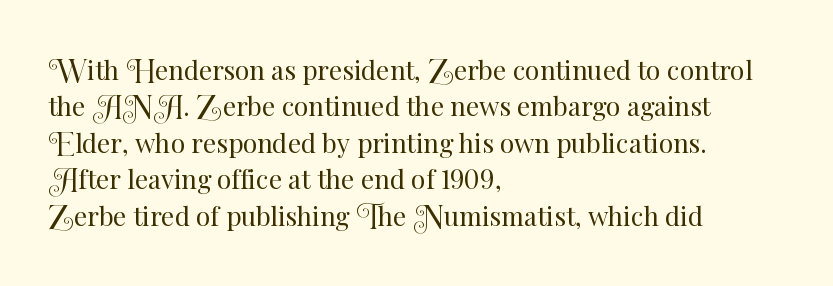
The image shows 26 px text type, upright; set left-aligned, normal line spacing (1.4x), normal letter spacing, not underlined.
